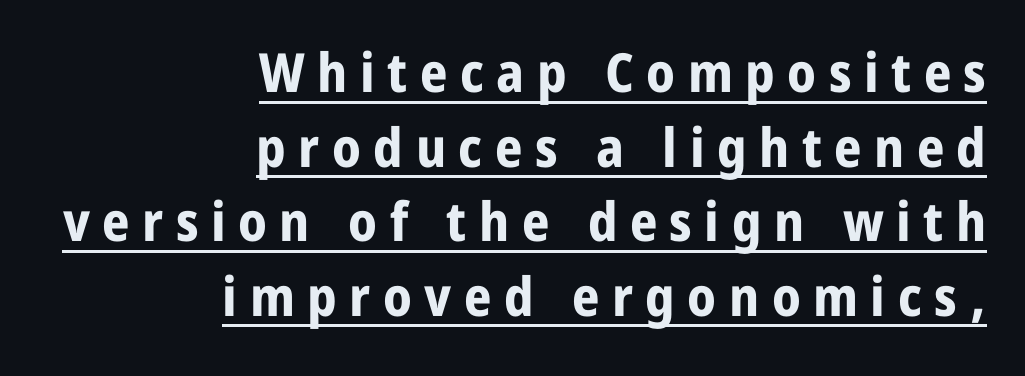
Strokes here are thick enough to call this a true bold. Examine the stroke ends and you'll find no serifs. Honestly, the underline is the first thing you notice here. Regarding leading, the lines here are spaced in the standard way.
